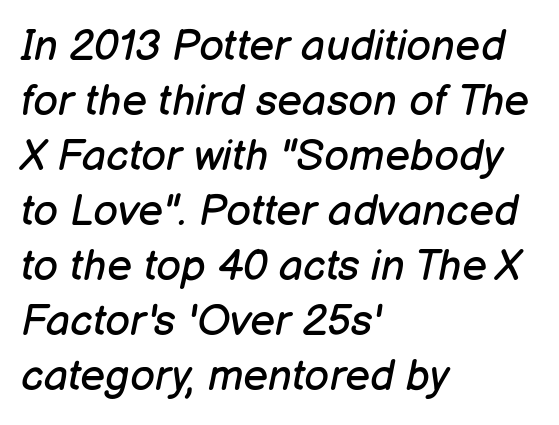
The image shows 43 px regular-weight type, italic (leaning right); set left-aligned, normal line spacing (1.28x), normal letter spacing, not underlined; low stroke contrast and a medium x-height.
